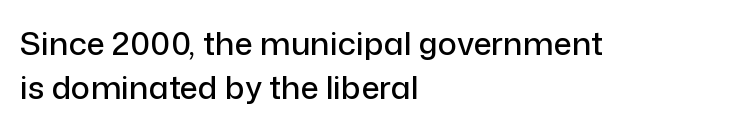
This sample has the flowing, uneven cadence of proportional lettering. A sans-serif font was chosen for this passage. A classic flush-left, rag-right setting is used for this passage. Posture: vertical. Honestly, the letter spacing is just normal — you wouldn't notice it.
